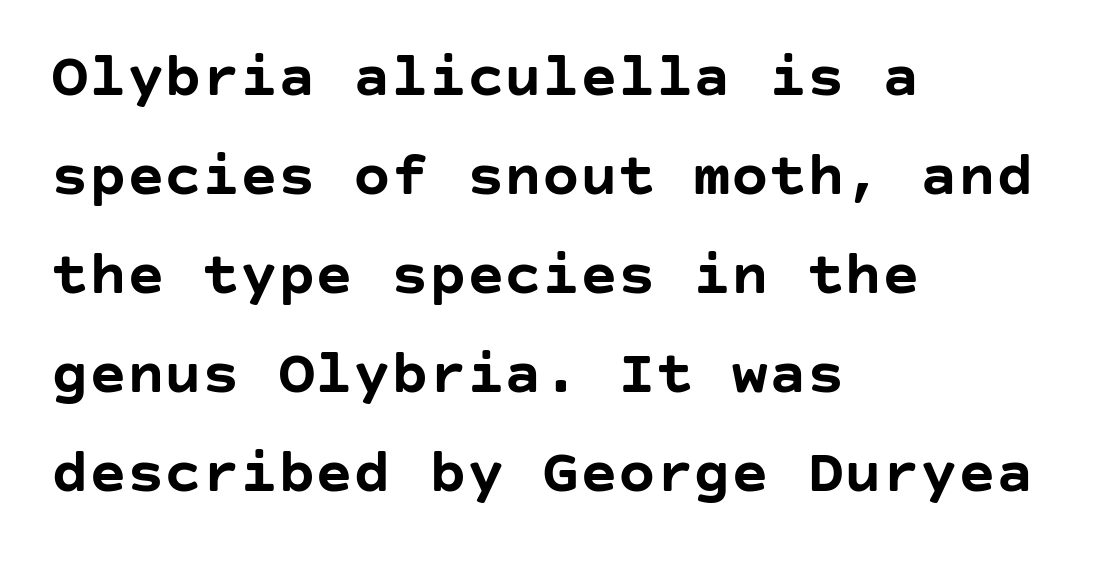
Q: Is the text bold? A: Yes.
Q: Is the text italic (slanted)? A: No, it is upright.
Q: Is the typeface a serif or a sans-serif typeface? A: Sans-serif.
Q: Is the text underlined? A: No.
Q: How is the paragraph aligned? A: Left-aligned.
Q: Is the spacing between letters normal or unusually wide? A: Normal.
Q: Is the spacing between lines tight, normal or loose? A: Normal.
Q: Width (condensed, normal, or wide)? A: Normal.
Q: Stroke contrast? A: Low.
Q: x-height? A: Large.
